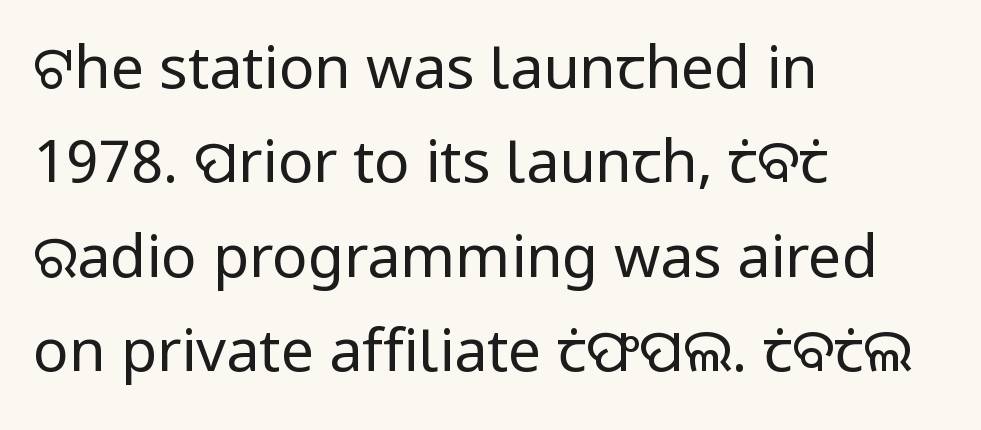
No feet cap the strokes, marking this as sans-serif type. No italicization has been applied; the sample stays upright. How are the letters spaced? Ordinarily, with no added tracking. A classic flush-left, rag-right setting is used for this passage. The glyphs are unaccompanied by any horizontal stroke below them. The characters are drawn with everyday or finer stroke widths.
